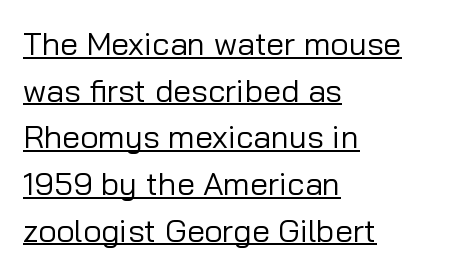
The image shows 32 px regular-weight sans-serif type, upright; set left-aligned, normal line spacing (1.46x), normal letter spacing, underlined; low stroke contrast and a medium x-height.
